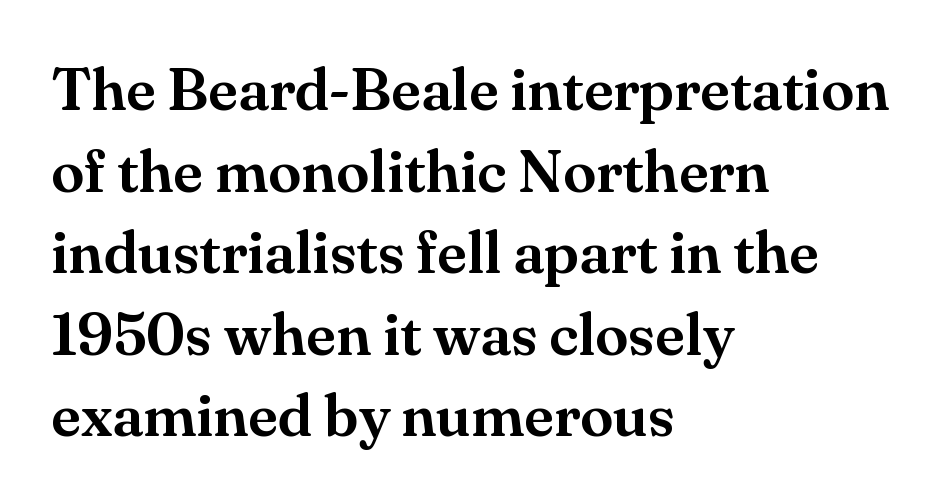
Q: Is the text italic (slanted)? A: No, it is upright.
Q: Is the typeface a serif or a sans-serif typeface? A: Serif.
Q: Is the text underlined? A: No.
Q: How is the paragraph aligned? A: Left-aligned.
Q: Is the spacing between letters normal or unusually wide? A: Normal.
Q: Is the spacing between lines tight, normal or loose? A: Normal.
Q: Width (condensed, normal, or wide)? A: Normal.
Q: Stroke contrast? A: Medium.
Q: x-height? A: Small.
Q: Monospaced? A: No.
